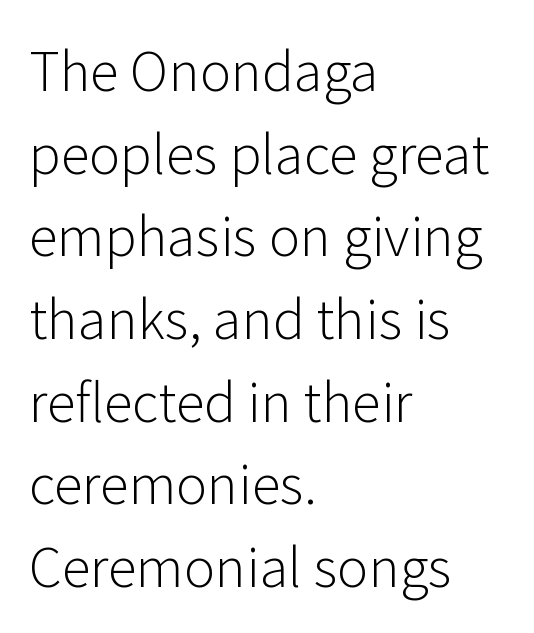
The typeface chosen for these lines omits serifs. The gaps between neighbouring characters are ordinary and unremarkable. The rendering anchors every line to the left-hand side. The glyphs are unaccompanied by any horizontal stroke below them. Whoever set this chose a conventional vertical rhythm. Italic? Not at all — the glyphs are vertical.
